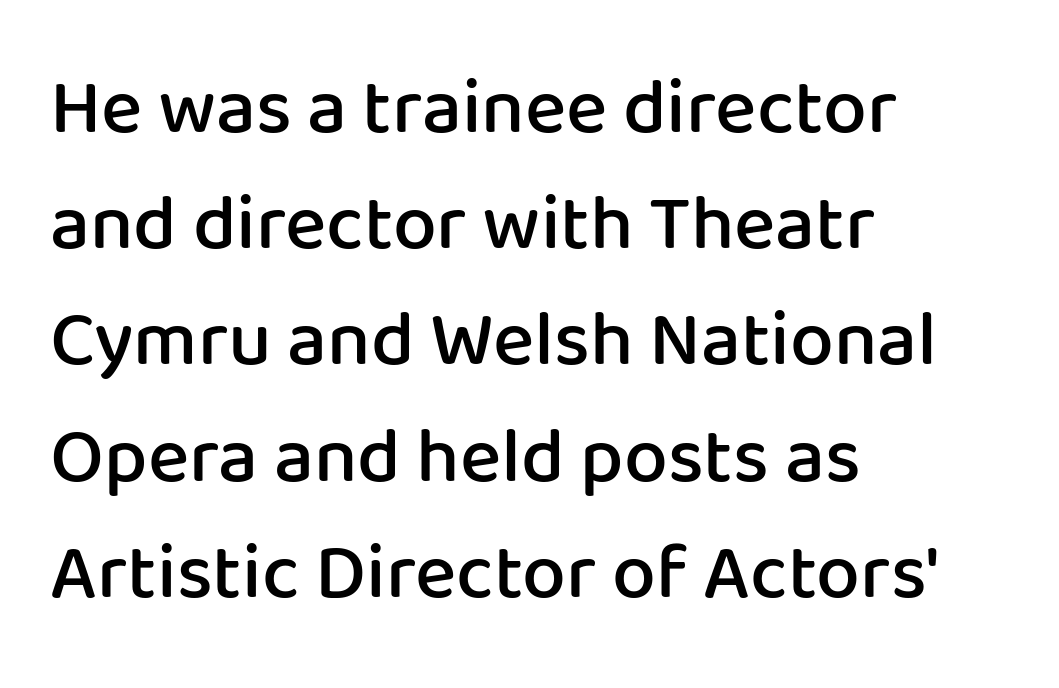
{"serif": "no", "italic": "no", "bold": "semi", "weight": "semibold", "width": "normal", "stroke_contrast": "low", "x_height": "medium", "monospaced": "no", "underline": "no", "align": "left", "line_spacing": "normal", "line_spacing_ratio": 1.49, "letter_spacing": "normal", "letter_spacing_em": 0.0, "glyph_px": 78}
